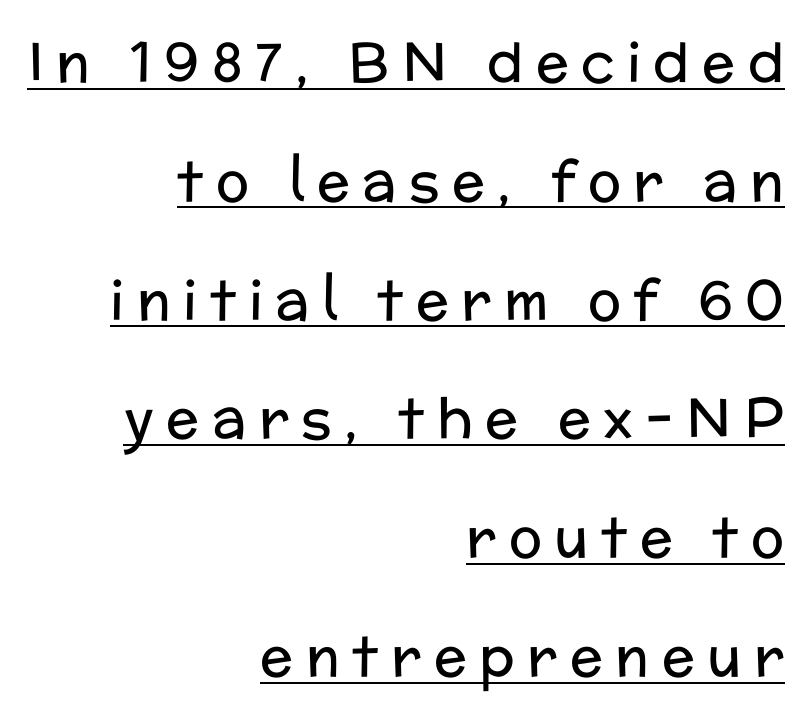
Q: Is the text bold? A: No.
Q: Is the text italic (slanted)? A: No, it is upright.
Q: Is the typeface a serif or a sans-serif typeface? A: Sans-serif.
Q: Is the text underlined? A: Yes.
Q: How is the paragraph aligned? A: Right-aligned.
Q: Is the spacing between letters normal or unusually wide? A: Unusually wide.
Q: Is the spacing between lines tight, normal or loose? A: Loose.
Q: Width (condensed, normal, or wide)? A: Normal.
Q: Stroke contrast? A: Low.
Q: x-height? A: Medium.
Q: Monospaced? A: No.
